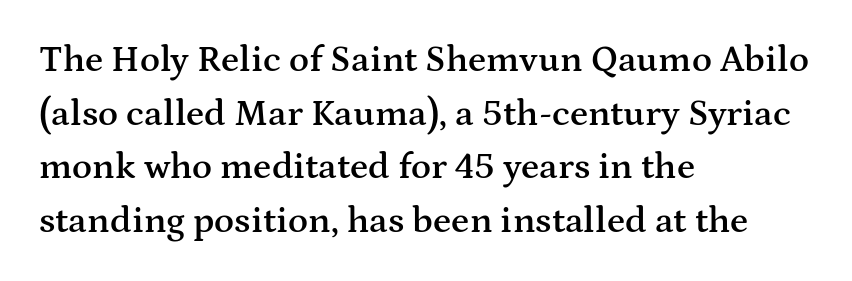
The image shows 37 px semibold, wide serif type, upright; set left-aligned, normal line spacing (1.45x), normal letter spacing, not underlined; medium stroke contrast and a medium x-height.
